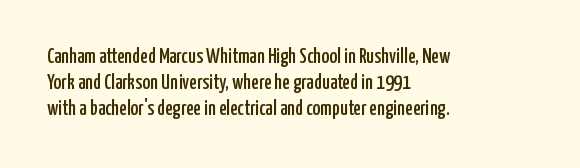
The image shows 21 px text type, upright; set left-aligned, line spacing 1.24x, normal letter spacing, not underlined.
